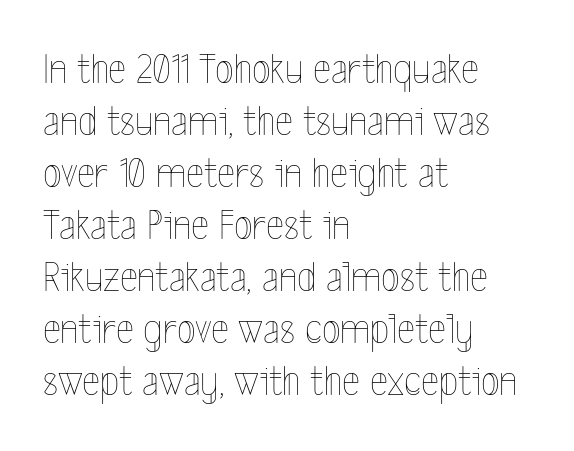
The image shows 43 px thin, condensed type, upright; set left-aligned, line spacing 1.21x, normal letter spacing, not underlined; a medium x-height.
